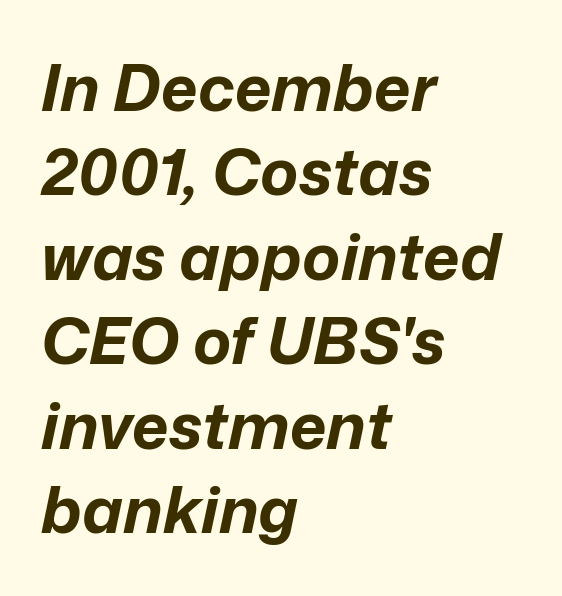
Posture: slanted. Regular leading. The paragraph has a hard left edge and a soft right edge. Here the designer chose a conventional face with non-uniform glyph widths.
